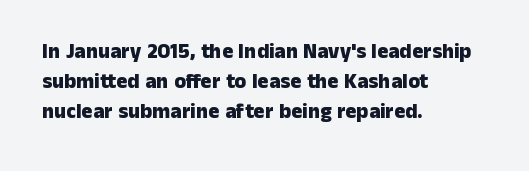
The image shows 21 px bold type, upright; set left-aligned, normal line spacing (1.44x), normal letter spacing, not underlined.
